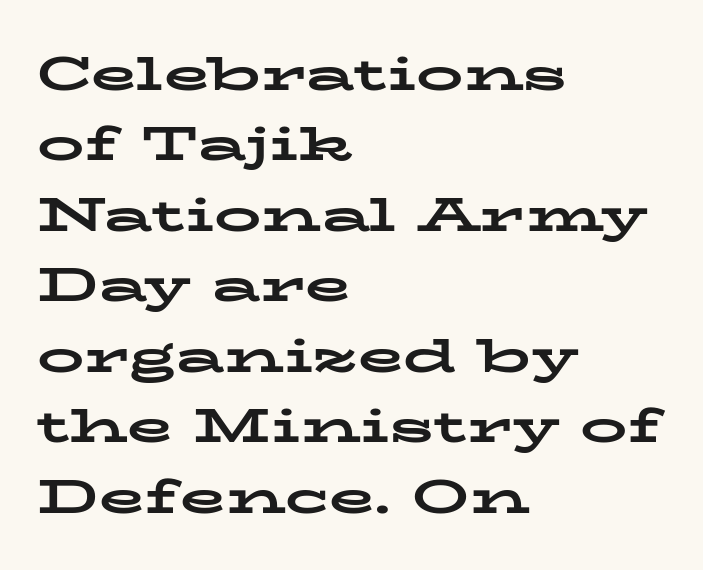
The image shows 47 px bold, wide serif type, upright; set left-aligned, normal line spacing (1.5x), normal letter spacing, not underlined; low stroke contrast and a medium x-height.
